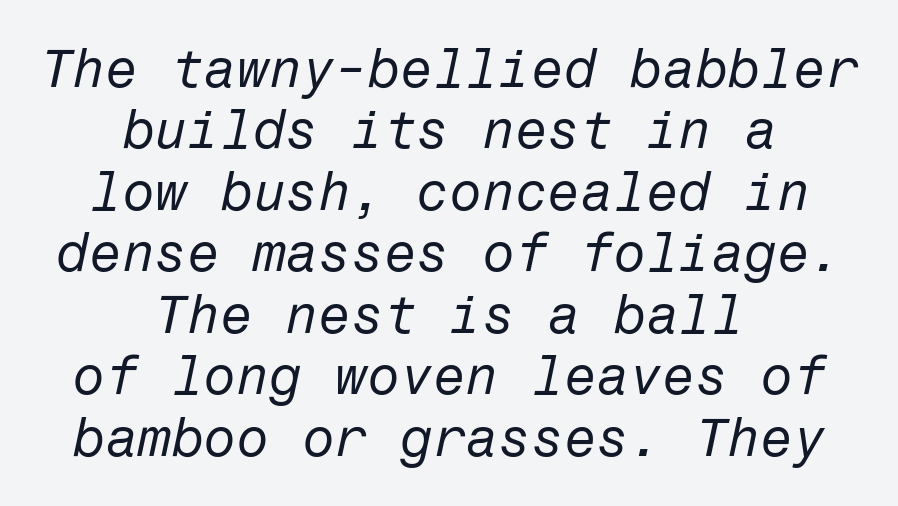
The image shows 53 px regular-weight type, italic (leaning right); set centered, line spacing 1.16x, normal letter spacing, not underlined; low stroke contrast and a medium x-height.
